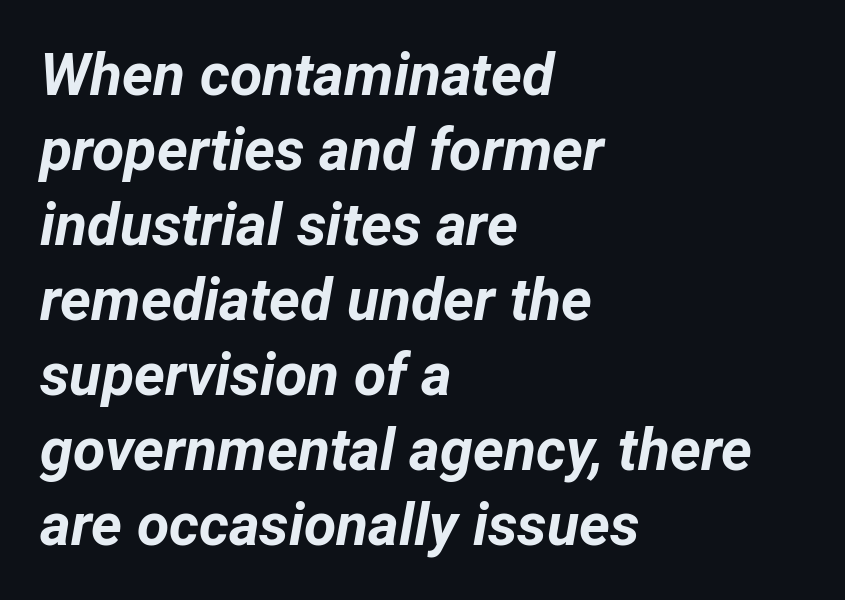
One-word summary of the alignment: left. Characters follow at the spacing the type designer built in. Designer's note — italics engaged. Baseline-to-baseline distance is the conventional proportion of letter height. The passage shown is typed in a proportional face where columns would drift. Check the space under the baseline: it is left empty.
